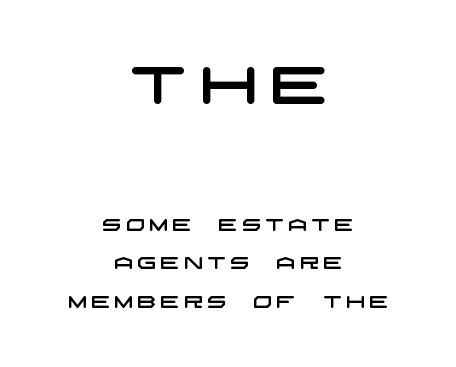
The image shows 52 px wide sans-serif type; set centered, loose line spacing (2.27x), unusually wide letter spacing (+0.23 em), not underlined; the first (top) block is 3.06x larger; low stroke contrast and a large x-height.
